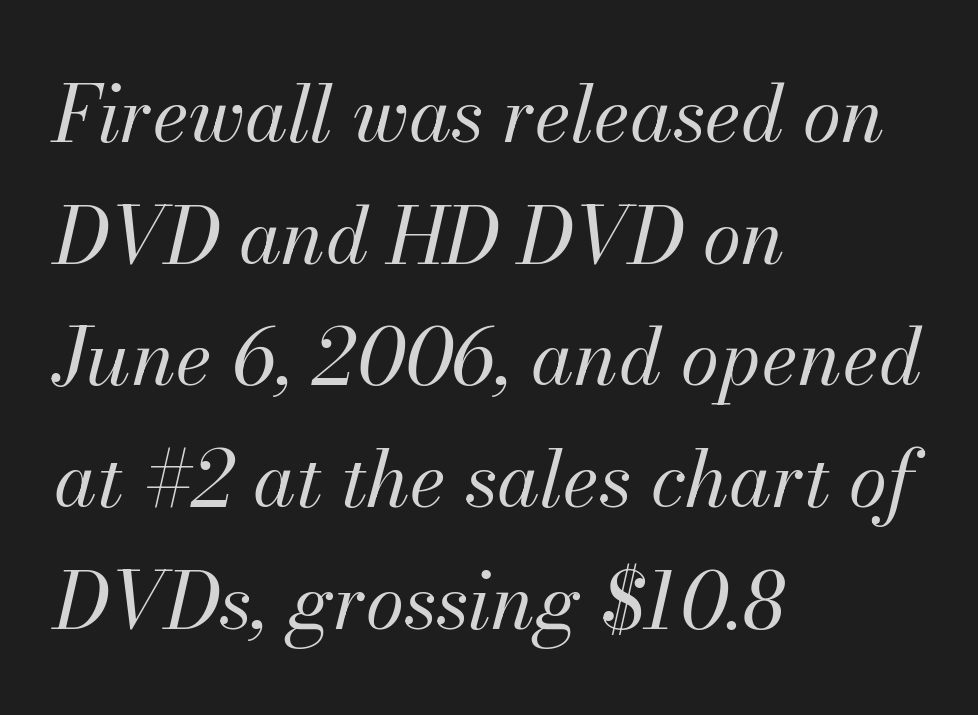
Q: Is the text bold? A: No.
Q: Is the text italic (slanted)? A: Yes, it leans right by about 13 degrees.
Q: Is the text underlined? A: No.
Q: How is the paragraph aligned? A: Left-aligned.
Q: Is the spacing between letters normal or unusually wide? A: Normal.
Q: Is the spacing between lines tight, normal or loose? A: Normal.
Q: Width (condensed, normal, or wide)? A: Normal.
Q: Stroke contrast? A: Medium.
Q: x-height? A: Small.
Q: Monospaced? A: No.
